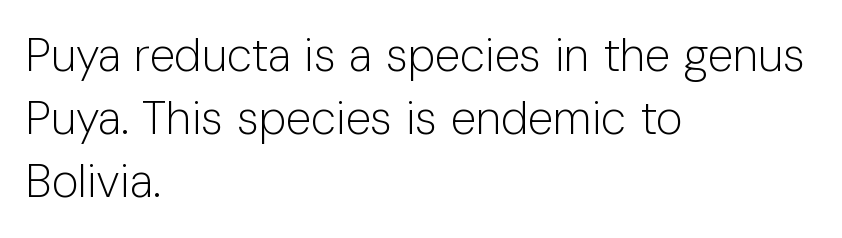
{"serif": "no", "italic": "no", "bold": "no", "weight": "light", "width": "normal", "stroke_contrast": "low", "x_height": "medium", "monospaced": "no", "underline": "no", "align": "left", "line_spacing": "normal", "line_spacing_ratio": 1.37, "letter_spacing": "normal", "letter_spacing_em": 0.0, "glyph_px": 46}
